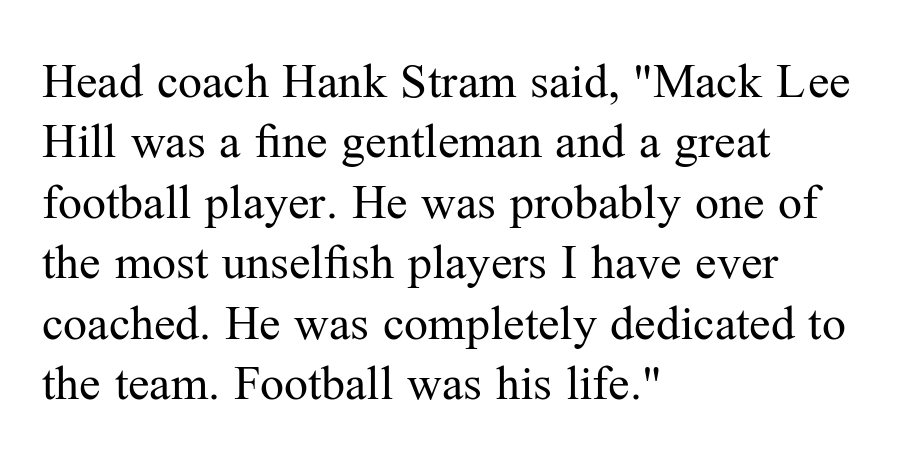
The image shows 48 px regular-weight serif type, upright; set left-aligned, normal line spacing (1.26x), normal letter spacing, not underlined; medium stroke contrast and a medium x-height.
